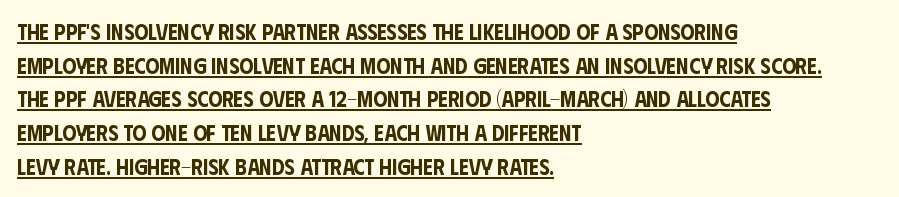
The image shows 22 px text type, upright; set left-aligned, normal line spacing (1.53x), normal letter spacing, underlined.
